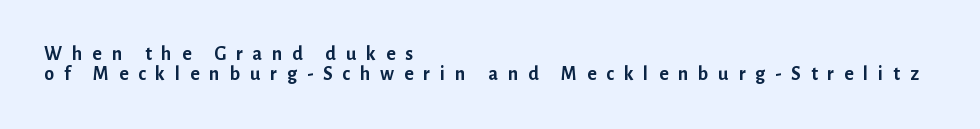
{"italic": "no", "bold": "yes", "underline": "no", "align": "left", "line_spacing": "tight", "line_spacing_ratio": 1.01, "letter_spacing": "wide", "letter_spacing_em": 0.49, "glyph_px": 20}
